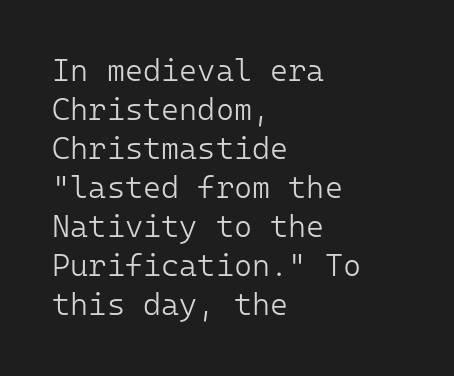
Q: Is the text bold? A: No.
Q: Is the text italic (slanted)? A: No, it is upright.
Q: Is the typeface a serif or a sans-serif typeface? A: Sans-serif.
Q: Is the text underlined? A: No.
Q: How is the paragraph aligned? A: Left-aligned.
Q: Is the spacing between letters normal or unusually wide? A: Normal.
Q: Is the spacing between lines tight, normal or loose? A: Normal.
Q: Width (condensed, normal, or wide)? A: Normal.
Q: Stroke contrast? A: Low.
Q: x-height? A: Medium.
Q: Monospaced? A: Yes.
